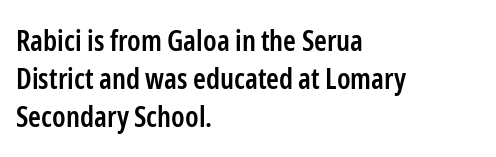
The image shows 29 px semibold, condensed sans-serif type, upright; set left-aligned, normal line spacing (1.31x), normal letter spacing, not underlined; low stroke contrast and a medium x-height.
